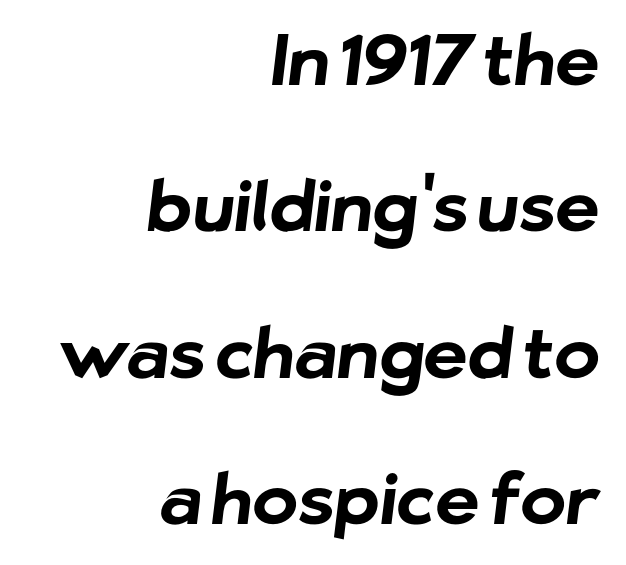
The image shows 69 px bold sans-serif type; set right-aligned, loose line spacing (2.12x), normal letter spacing, not underlined; low stroke contrast and a medium x-height.
